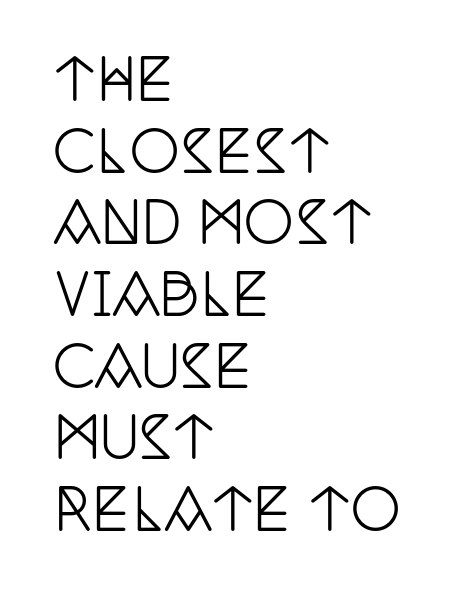
{"serif": "yes", "italic": "no", "width": "condensed", "stroke_contrast": "low", "x_height": "large", "monospaced": "no", "underline": "no", "align": "left", "line_spacing": "normal", "line_spacing_ratio": 1.28, "letter_spacing": "normal", "letter_spacing_em": 0.0, "glyph_px": 56}
